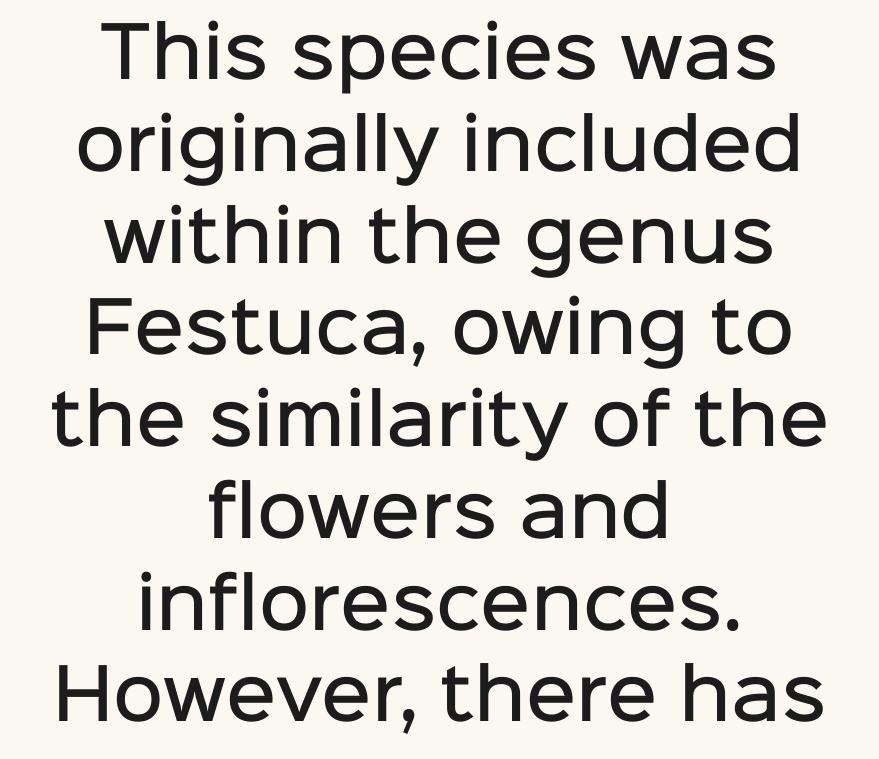
Q: Is the text bold? A: Semi-bold.
Q: Is the text italic (slanted)? A: No, it is upright.
Q: Is the typeface a serif or a sans-serif typeface? A: Sans-serif.
Q: Is the text underlined? A: No.
Q: How is the paragraph aligned? A: Centered.
Q: Is the spacing between letters normal or unusually wide? A: Normal.
Q: Is the spacing between lines tight, normal or loose? A: Normal.
Q: Width (condensed, normal, or wide)? A: Normal.
Q: Stroke contrast? A: Low.
Q: x-height? A: Medium.
Q: Monospaced? A: No.
